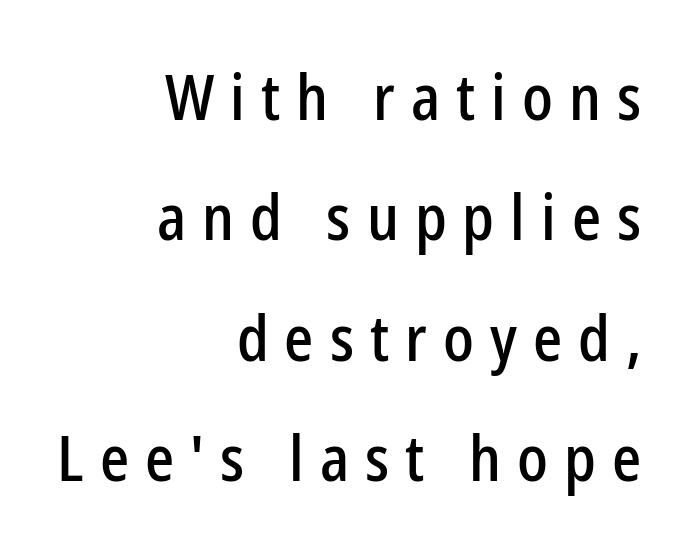
Descenders are the only things crossing below the line. What kind of face is this? One without serifs — a sans. The face used here is proportionally spaced, like ordinary book or web type. Quick note: not italic, upright. A typesetter would call this heavily tracked-out type.
